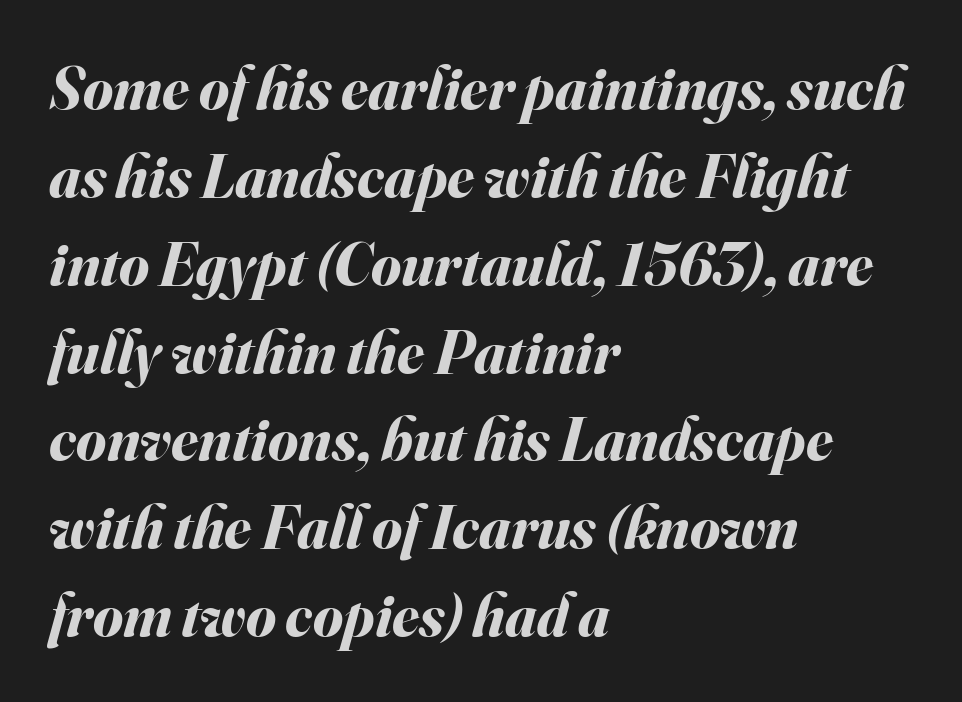
Q: Is the text bold? A: Yes.
Q: Is the text italic (slanted)? A: Yes, it leans right by about 16 degrees.
Q: Is the text underlined? A: No.
Q: How is the paragraph aligned? A: Left-aligned.
Q: Is the spacing between letters normal or unusually wide? A: Normal.
Q: Is the spacing between lines tight, normal or loose? A: Normal.
Q: Width (condensed, normal, or wide)? A: Normal.
Q: Stroke contrast? A: Medium.
Q: x-height? A: Small.
Q: Monospaced? A: No.
